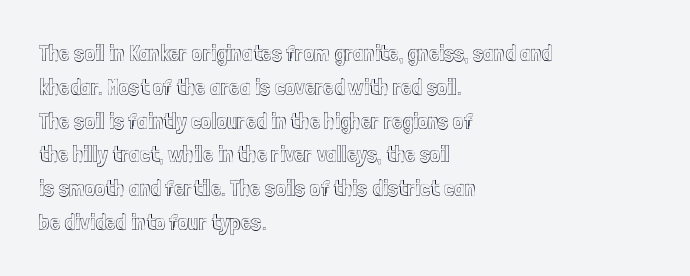
Q: Is the text italic (slanted)? A: No, it is upright.
Q: Is the text underlined? A: No.
Q: How is the paragraph aligned? A: Left-aligned.
Q: Is the spacing between letters normal or unusually wide? A: Normal.
Q: Is the spacing between lines tight, normal or loose? A: Normal.
